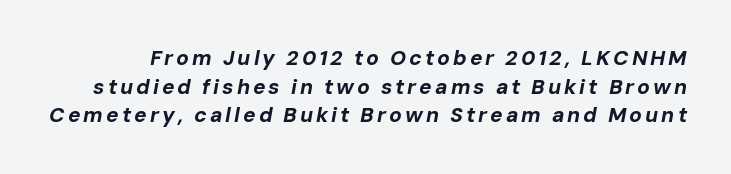
The image shows 21 px bold type, italic (leaning right); set normal line spacing (1.36x), not underlined.
